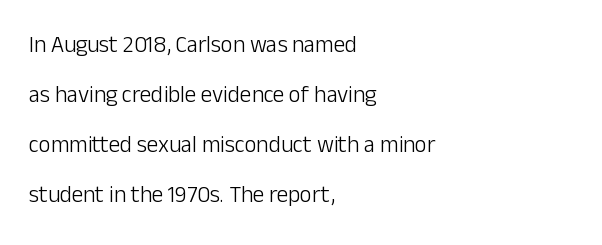
The image shows 23 px text type, upright; set left-aligned, loose line spacing (2.18x), normal letter spacing, not underlined.
